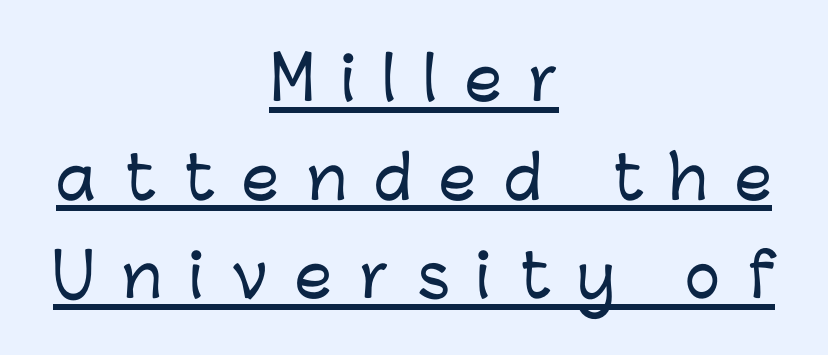
This rendering features underlined lettering. A typesetter would label this face a sans. The rendering uses natural spacing where letterforms have individual widths. In terms of leading, this rendering sits right in the middle.
